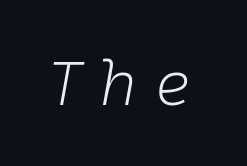
The image shows 63 px light type, italic (leaning right), monospaced; set unusually wide letter spacing (+0.27 em), not underlined; low stroke contrast and a medium x-height.
